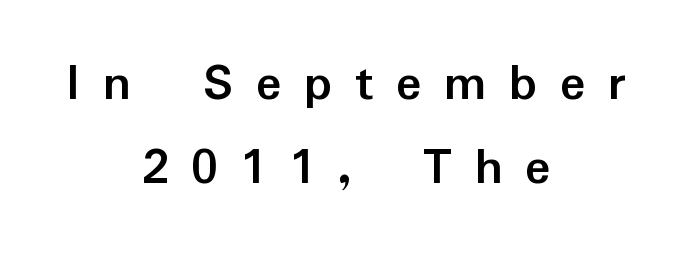
Q: Is the text bold? A: Yes.
Q: Is the text italic (slanted)? A: No, it is upright.
Q: Is the typeface a serif or a sans-serif typeface? A: Sans-serif.
Q: Is the text underlined? A: No.
Q: How is the paragraph aligned? A: Centered.
Q: Is the spacing between letters normal or unusually wide? A: Unusually wide.
Q: Is the spacing between lines tight, normal or loose? A: Normal.
Q: Width (condensed, normal, or wide)? A: Normal.
Q: Stroke contrast? A: Low.
Q: x-height? A: Medium.
Q: Monospaced? A: No.
